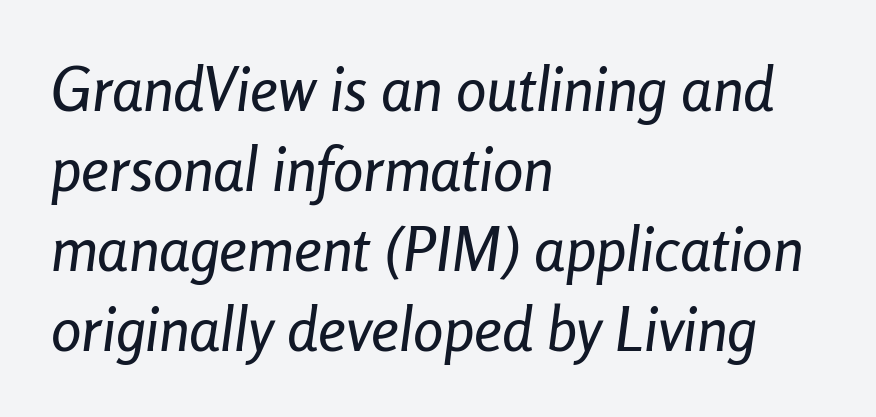
Is this a fixed-width face? No — the glyphs have proportional, varying widths. The string is rendered with underlining switched off. Would a proofreader flag this as italicized? Yes. The line texture is even and compact thanks to regular tracking. In CSS terms this would be text-align: left.
